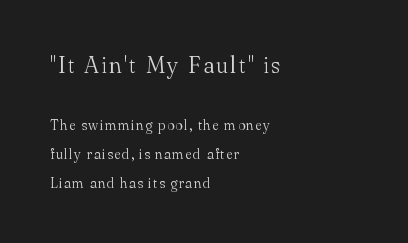
{"italic": "no", "bold": "no", "underline": "no", "align": "left", "line_spacing": "loose", "line_spacing_ratio": 2.08, "larger_block": "first", "size_ratio": 1.64, "glyph_px": 23}
